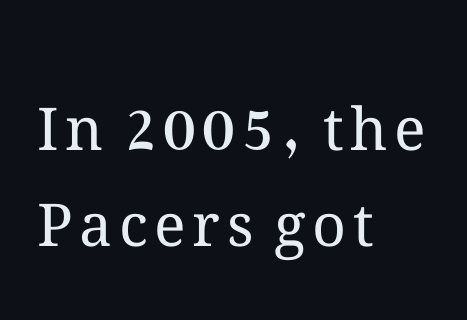
The image shows 59 px regular-weight type, upright; set left-aligned, normal line spacing (1.63x), not underlined; medium stroke contrast and a medium x-height.
